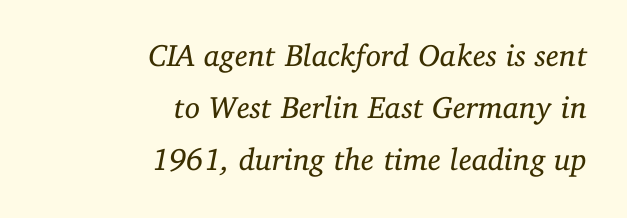
Q: Is the text bold? A: No.
Q: Is the text italic (slanted)? A: Yes, it leans right by about 11 degrees.
Q: Is the typeface a serif or a sans-serif typeface? A: Serif.
Q: Is the text underlined? A: No.
Q: How is the paragraph aligned? A: Right-aligned.
Q: Is the spacing between letters normal or unusually wide? A: Normal.
Q: Is the spacing between lines tight, normal or loose? A: Normal.
Q: Width (condensed, normal, or wide)? A: Normal.
Q: Stroke contrast? A: Low.
Q: x-height? A: Medium.
Q: Monospaced? A: No.
